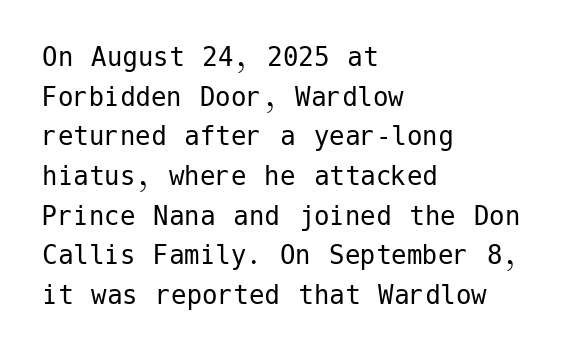
The weight tops out at a normal text grade. It's the straight-up-and-down kind of type. Unmarked baselines from the first word to the last. Regular leading. The text was rendered using a sans face with plain stroke endings. Alignment: flush left.
